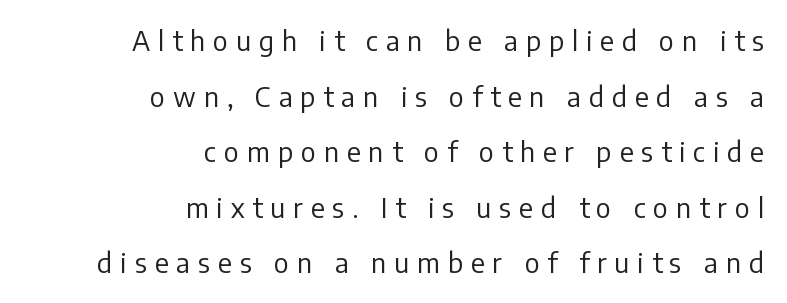
The image shows 27 px text type, upright; set right-aligned, loose line spacing (2.06x), unusually wide letter spacing (+0.29 em), not underlined.
